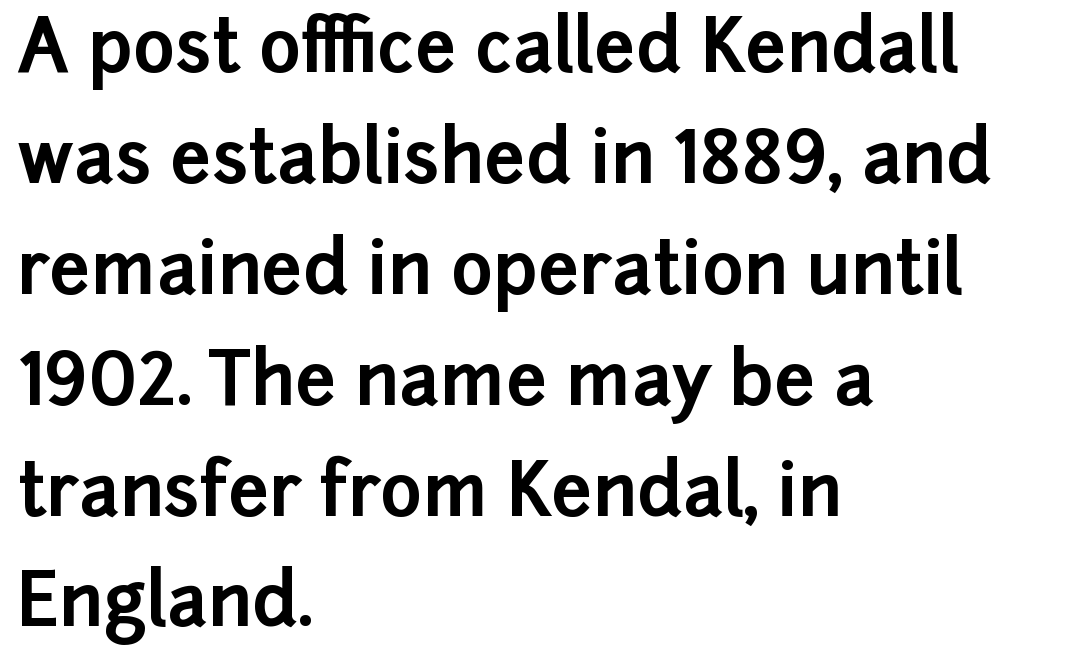
Q: Is the text bold? A: Yes.
Q: Is the text italic (slanted)? A: No, it is upright.
Q: Is the typeface a serif or a sans-serif typeface? A: Sans-serif.
Q: Is the text underlined? A: No.
Q: How is the paragraph aligned? A: Left-aligned.
Q: Is the spacing between letters normal or unusually wide? A: Normal.
Q: Is the spacing between lines tight, normal or loose? A: Normal.
Q: Width (condensed, normal, or wide)? A: Normal.
Q: Stroke contrast? A: Low.
Q: x-height? A: Medium.
Q: Monospaced? A: No.
